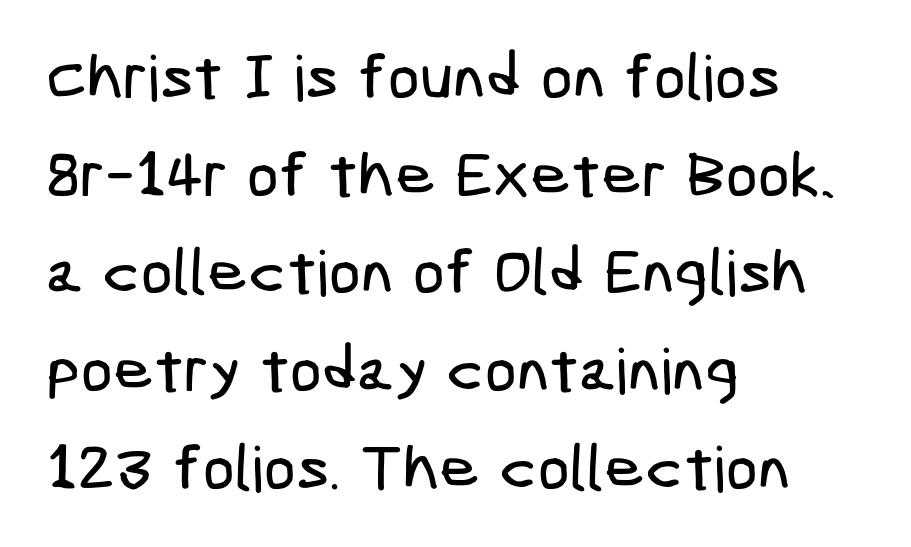
Underlining? Definitely not there. Successive baselines arrive at the customary interval. Is the letter spacing exaggerated? No — it looks like the ordinary default. The paragraph shown leans on its left margin. The passage shown is typeset with a sans-serif family.
